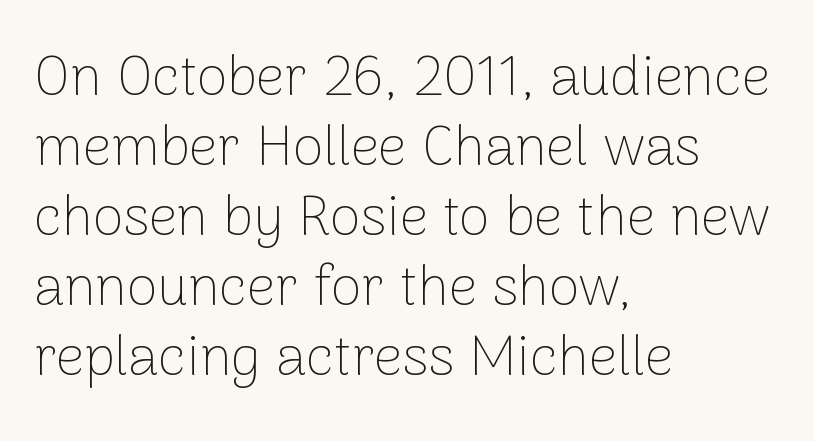
The image shows 56 px thin sans-serif type, upright; set left-aligned, normal line spacing (1.25x), normal letter spacing, not underlined; low stroke contrast and a medium x-height.
